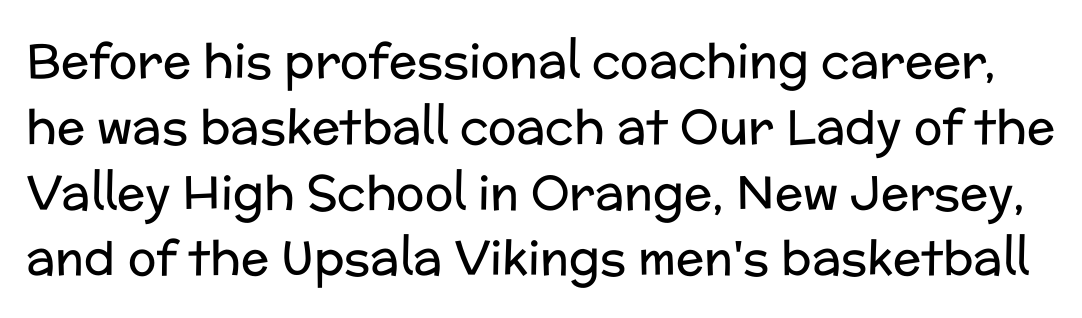
Does the lettering tilt? It doesn't — this is upright. This rendering features lettering with no underline. Letterform terminals end flat and unadorned throughout the passage. Short note: letters normally spaced. A normal amount of white space separates one row of letters from the next.
